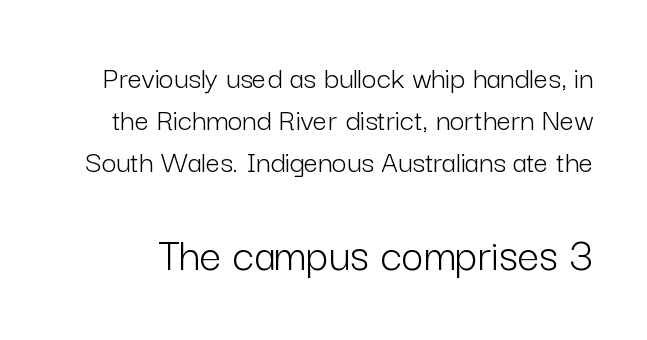
The specimen reads as upright at a glance. Think standard paragraph weight, or any step lighter than that. Baseline-to-baseline distance is the conventional proportion of letter height. Classification — sans serif.
